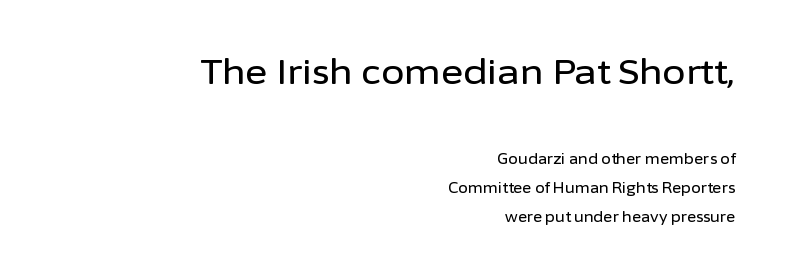
Horizontal alignment here is rightward, an uncommon choice for prose. The letters carry no serifs — their stems end cleanly without finishing strokes. The gap between lines stays unmarked. Loosely led — the rows are spread out.
